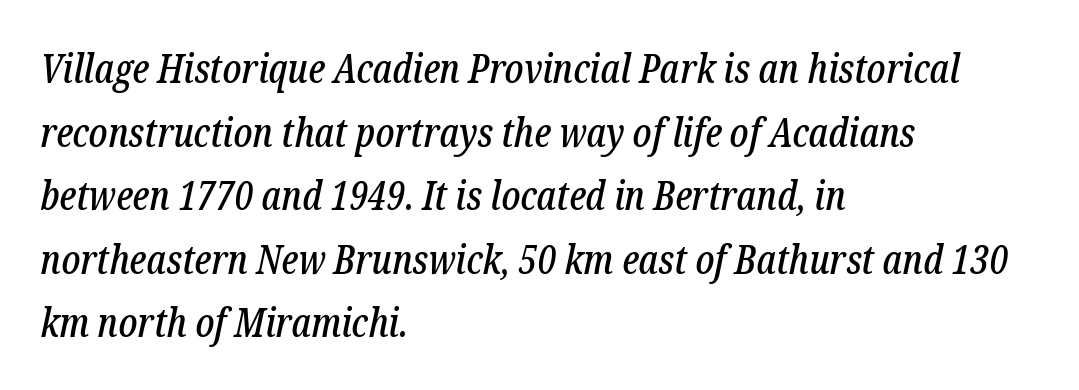
Q: Is the text italic (slanted)? A: Yes, it leans right by about 12 degrees.
Q: Is the typeface a serif or a sans-serif typeface? A: Serif.
Q: Is the text underlined? A: No.
Q: How is the paragraph aligned? A: Left-aligned.
Q: Is the spacing between letters normal or unusually wide? A: Normal.
Q: Is the spacing between lines tight, normal or loose? A: Normal.
Q: Width (condensed, normal, or wide)? A: Condensed.
Q: Stroke contrast? A: Low.
Q: x-height? A: Medium.
Q: Monospaced? A: No.
